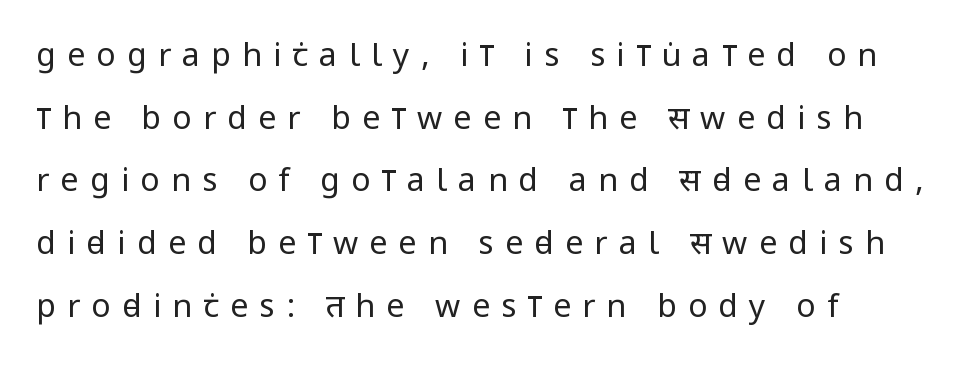
The image shows 32 px regular-weight, condensed sans-serif type, upright; set left-aligned, loose line spacing (1.96x), unusually wide letter spacing (+0.35 em), not underlined; low stroke contrast and a large x-height.
